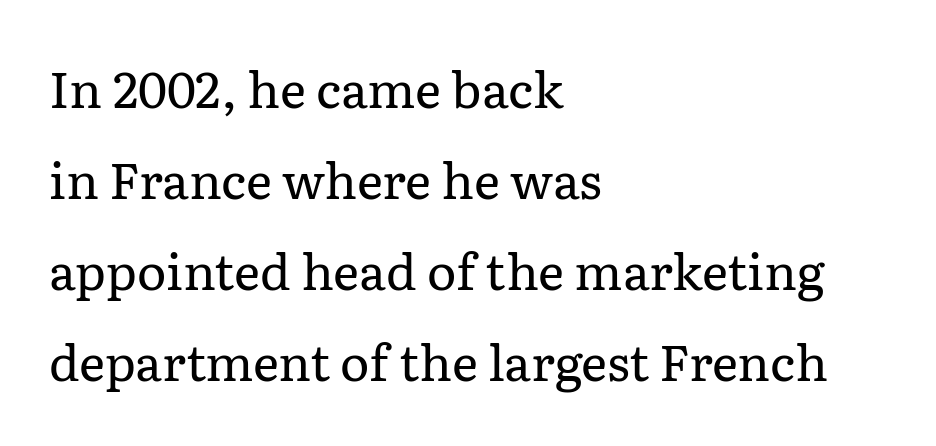
Unlike a clean sans, this face finishes its strokes with serifs. Horizontally, the lines are justified to the leading edge only. Is this a heavy cut? Hardly; it is regular or lighter. The type is set solid horizontally, with unmodified tracking.
